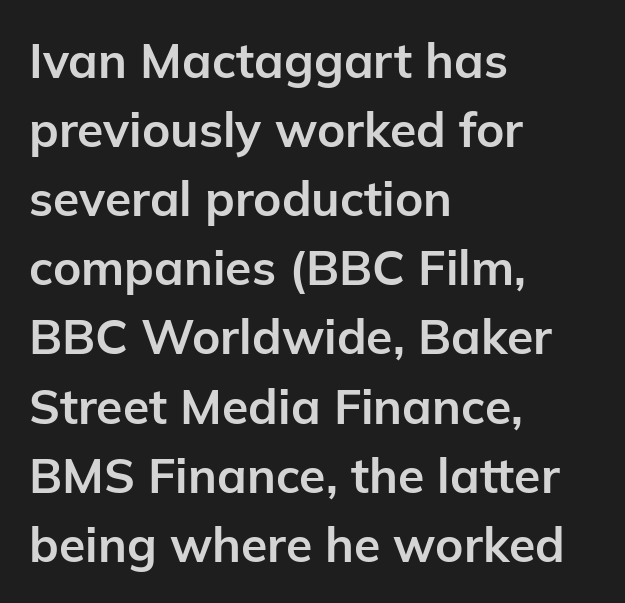
These lines were composed using upright roman letters. The rendering uses a moderate line-height, typical for paragraphs. The paragraph has a hard left edge and a soft right edge. Is the letter spacing exaggerated? No — it looks like the ordinary default. The sample has been set heavy, in full bold. Plain, unruled lines of type.
